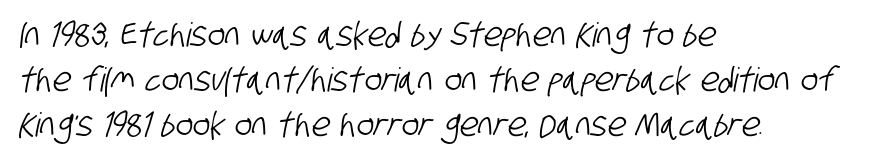
Compared with a centered layout, this one pins lines to the left instead. Successive baselines arrive at the customary interval. Spacing between characters is what you'd get straight out of the box. The letters advance in unequal steps, a hallmark of proportional type. Each letter's strokes conclude bluntly, with no projecting serifs. Plain, unruled lines of type.
